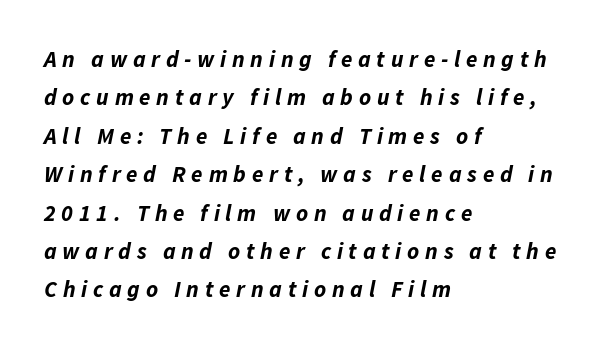
{"italic": "yes", "lean": "right", "slant_degrees": 11, "bold": "yes", "underline": "no", "align": "left", "line_spacing": "normal", "line_spacing_ratio": 1.67, "letter_spacing": "wide", "letter_spacing_em": 0.25, "glyph_px": 23}
